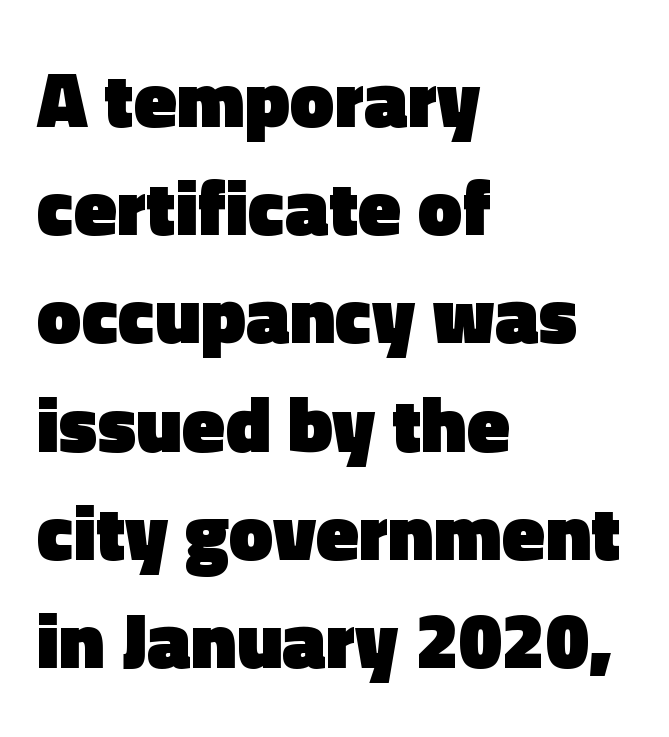
The image shows 79 px heavy sans-serif type, upright; set left-aligned, normal line spacing (1.37x), normal letter spacing, not underlined; a medium x-height.
